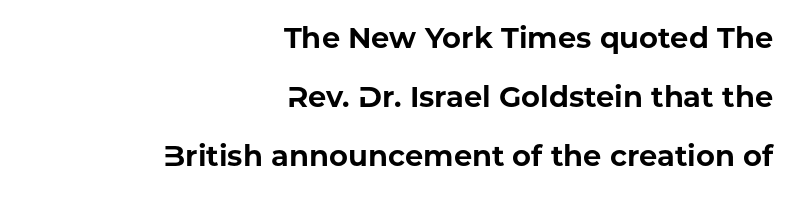
{"serif": "no", "italic": "no", "bold": "yes", "weight": "bold", "width": "normal", "stroke_contrast": "low", "x_height": "medium", "monospaced": "no", "underline": "no", "align": "right", "line_spacing": "loose", "line_spacing_ratio": 2.04, "letter_spacing": "normal", "letter_spacing_em": 0.0, "glyph_px": 29}
